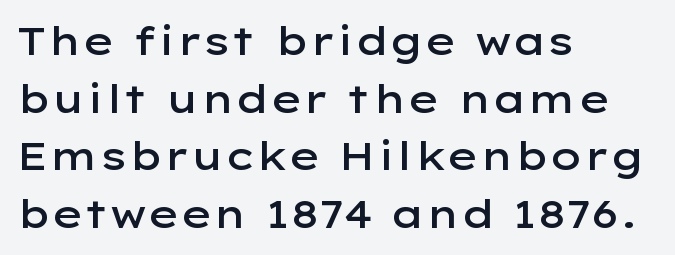
Which margin do the lines hug? The left one — the right edge is uneven. The vertical gap from one line to the next is medium. Default kerning and tracking; the words read as compact shapes. Descenders hang freely into open space. The face used here is a semibold: visibly heavier than regular, lighter than bold.
